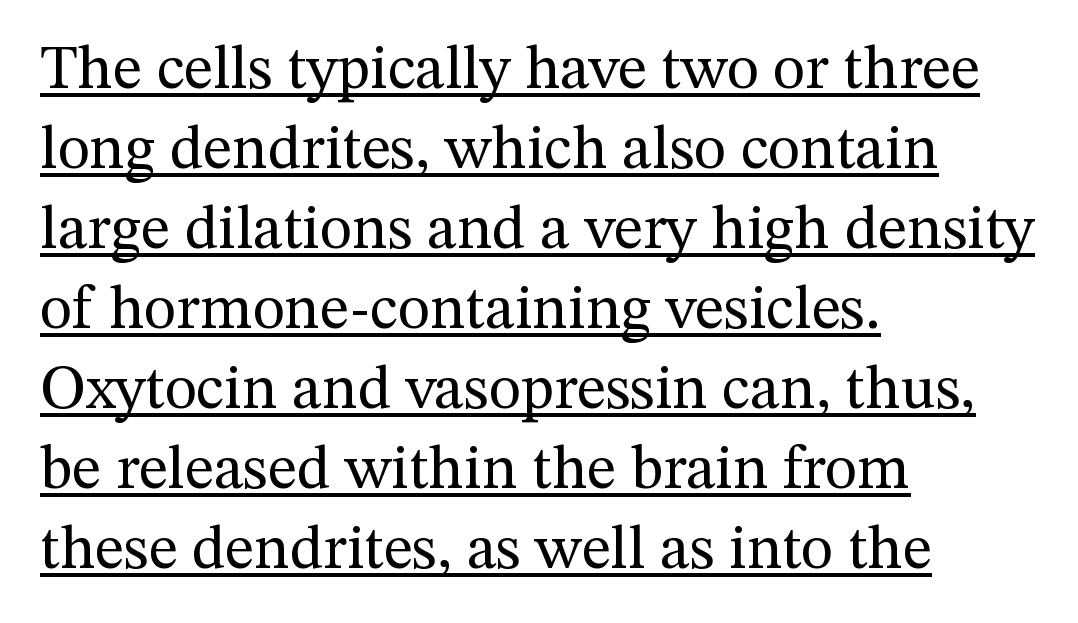
Like a heading marked for emphasis, these lines bear an underscore. I'd call this a serif setting — the letters wear small feet. The rows are spaced the way most documents space them. These lines are rendered in a variable-pitch font. Weight class: somewhere from thin through regular.
